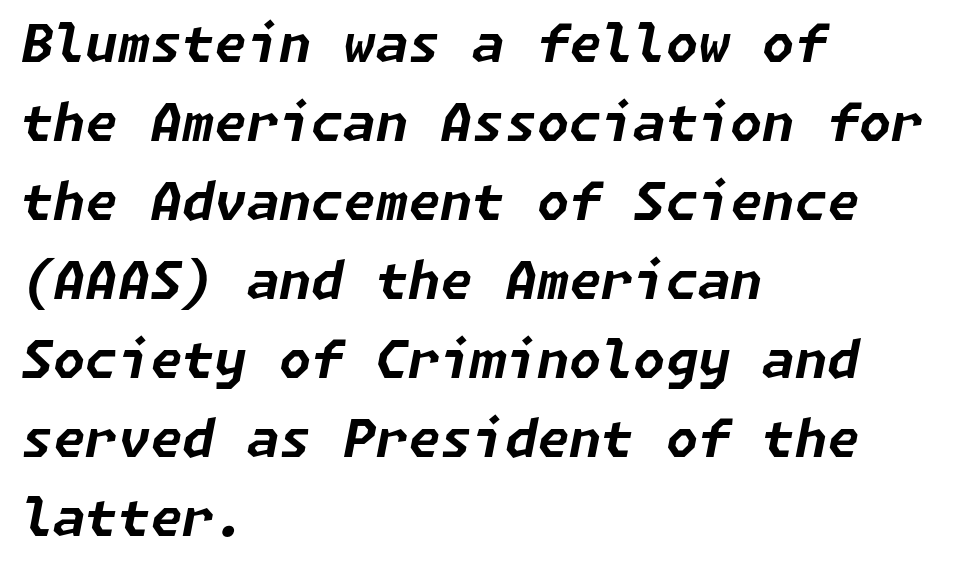
The image shows 52 px bold type, italic (leaning right); set left-aligned, normal line spacing (1.52x), normal letter spacing, not underlined; low stroke contrast and a medium x-height.
